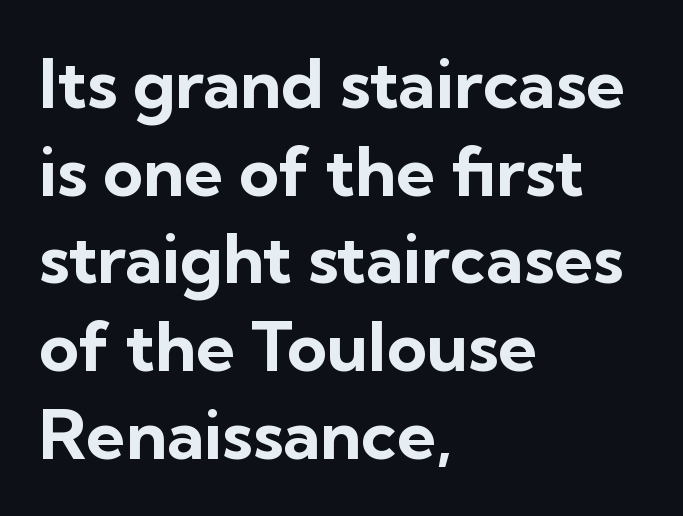
The letters stand straight up with perfectly vertical stems. The type is set solid horizontally, with unmodified tracking. Think of a printed novel: that variable character pitch is what you see here. Nobody drew a line under any word here. Horizontal bands of white between lines are of average thickness.
